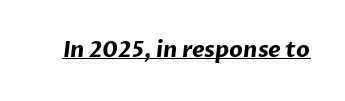
What decoration does the sample have? An underline. The line texture is even and compact thanks to regular tracking. Set as a true bold cut, around the 700 mark.
